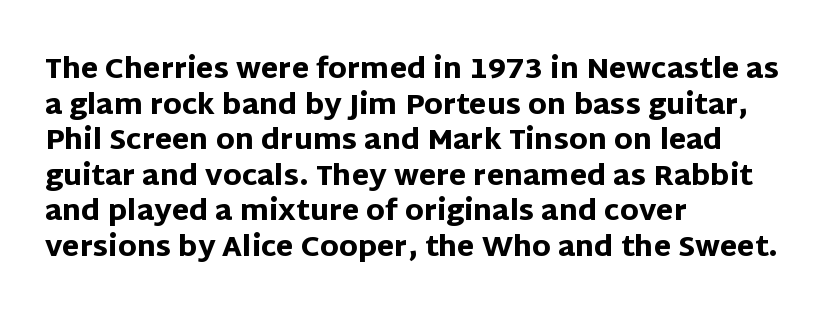
The image shows 28 px heavy sans-serif type, upright; set left-aligned, normal line spacing (1.27x), normal letter spacing, not underlined; low stroke contrast and a large x-height.
